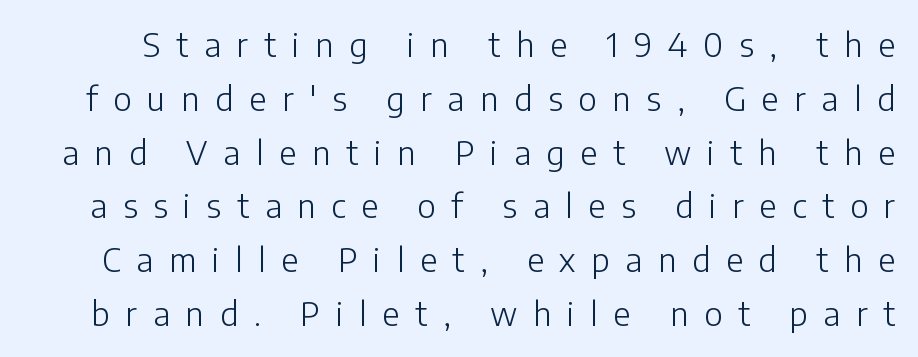
Q: Is the text bold? A: No.
Q: Is the text italic (slanted)? A: No, it is upright.
Q: Is the typeface a serif or a sans-serif typeface? A: Sans-serif.
Q: Is the text underlined? A: No.
Q: Is the spacing between letters normal or unusually wide? A: Unusually wide.
Q: Is the spacing between lines tight, normal or loose? A: Normal.
Q: Width (condensed, normal, or wide)? A: Normal.
Q: Stroke contrast? A: Low.
Q: x-height? A: Medium.
Q: Monospaced? A: No.
